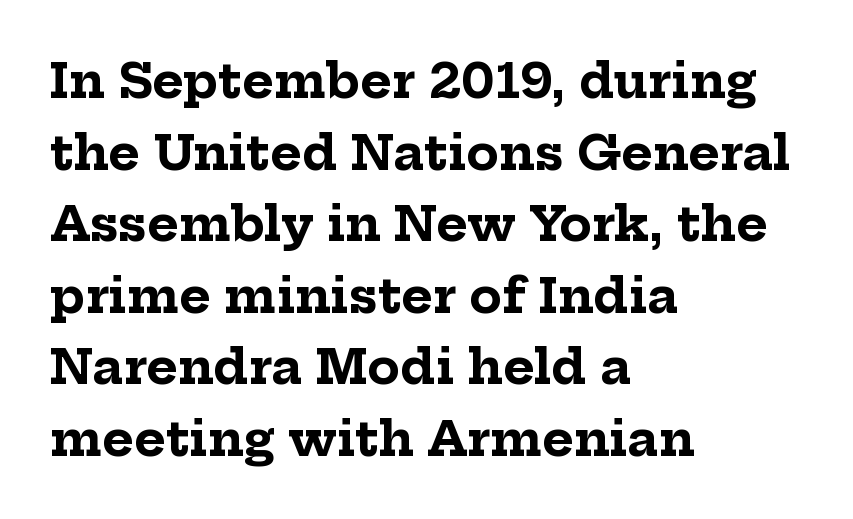
A serif font was chosen for this passage. Standard letterfit; no display-style spreading of the glyphs. Each letter keeps its own natural width here, so spacing adapts to shape. Every stem runs plumb, perpendicular to the baseline. These words are printed bold, with thick strokes throughout. These lines are set flush left with a ragged right edge.
